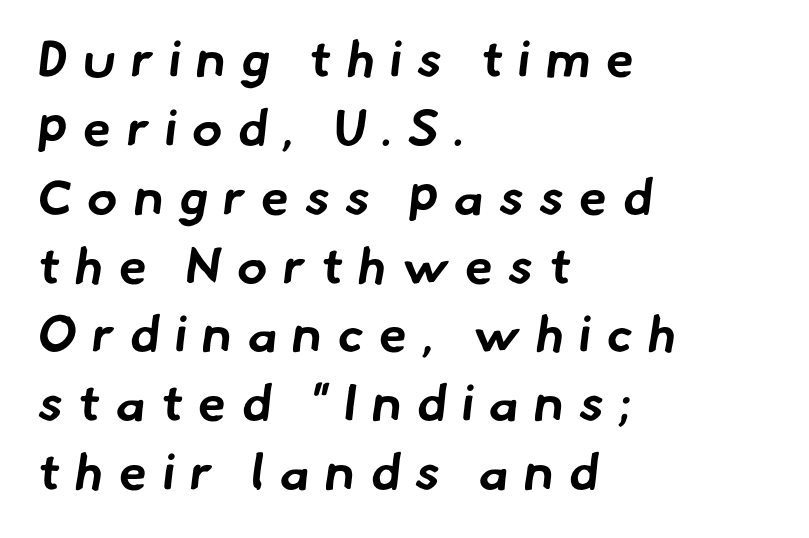
Unlike a traditional serif, this face leaves its strokes unadorned. The letters are bold, with thick, heavy strokes. You could not count columns in this text — the font is proportionally spaced. Baseline-to-baseline distance is the conventional proportion of letter height.
